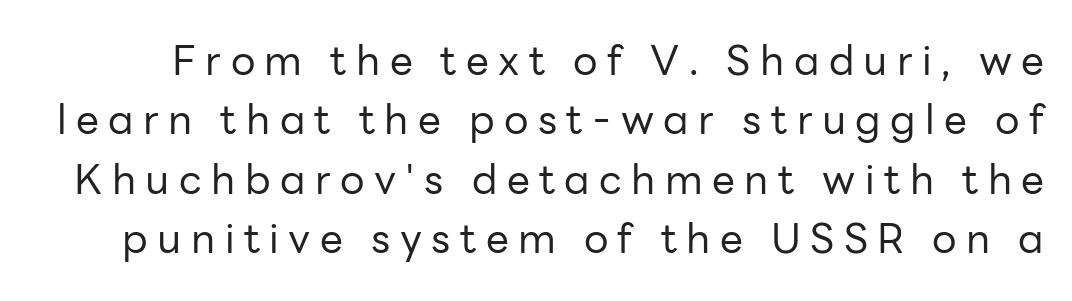
Q: Is the text bold? A: No.
Q: Is the text italic (slanted)? A: No, it is upright.
Q: Is the typeface a serif or a sans-serif typeface? A: Sans-serif.
Q: Is the text underlined? A: No.
Q: Is the spacing between letters normal or unusually wide? A: Unusually wide.
Q: Is the spacing between lines tight, normal or loose? A: Normal.
Q: Width (condensed, normal, or wide)? A: Normal.
Q: Stroke contrast? A: Low.
Q: x-height? A: Medium.
Q: Monospaced? A: No.
